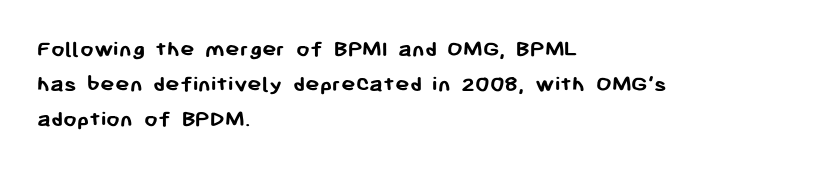
The image shows 24 px bold type, upright; set left-aligned, normal line spacing (1.45x), normal letter spacing, not underlined.
